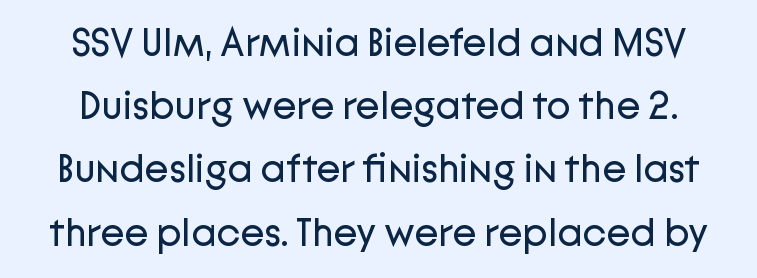
Q: Is the text bold? A: No.
Q: Is the text italic (slanted)? A: No, it is upright.
Q: Is the typeface a serif or a sans-serif typeface? A: Sans-serif.
Q: Is the text underlined? A: No.
Q: Is the spacing between letters normal or unusually wide? A: Normal.
Q: Is the spacing between lines tight, normal or loose? A: Normal.
Q: Width (condensed, normal, or wide)? A: Normal.
Q: Stroke contrast? A: Low.
Q: x-height? A: Medium.
Q: Monospaced? A: No.
